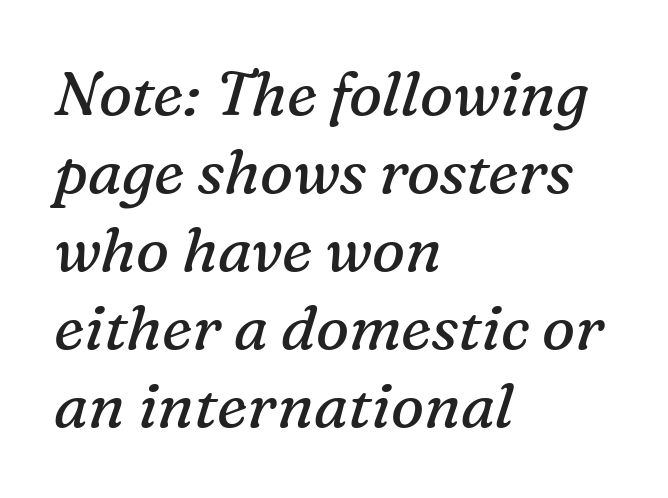
The image shows 62 px regular-weight serif type, italic (leaning right); set left-aligned, normal line spacing (1.26x), normal letter spacing, not underlined; medium stroke contrast and a medium x-height.
